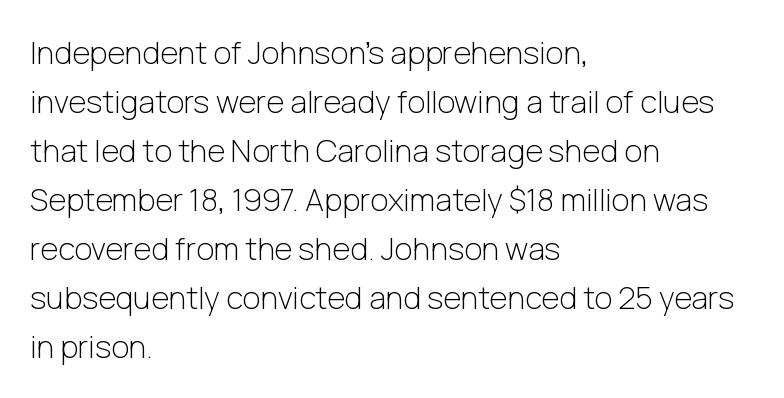
Q: Is the text bold? A: No.
Q: Is the text italic (slanted)? A: No, it is upright.
Q: Is the typeface a serif or a sans-serif typeface? A: Sans-serif.
Q: Is the text underlined? A: No.
Q: How is the paragraph aligned? A: Left-aligned.
Q: Is the spacing between letters normal or unusually wide? A: Normal.
Q: Is the spacing between lines tight, normal or loose? A: Normal.
Q: Width (condensed, normal, or wide)? A: Normal.
Q: Stroke contrast? A: Low.
Q: x-height? A: Medium.
Q: Monospaced? A: No.
